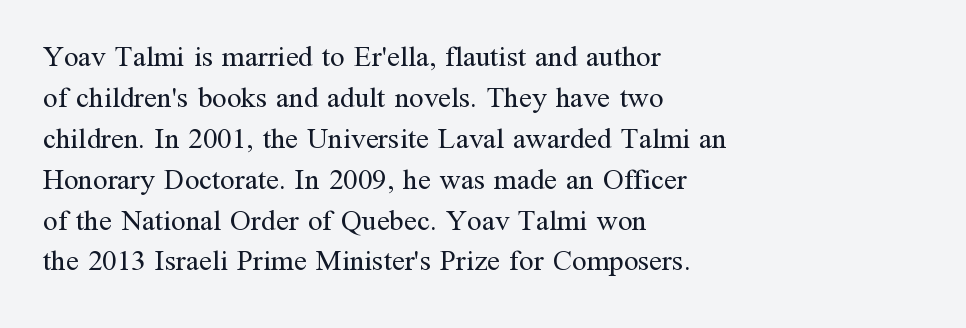
Q: Is the text bold? A: No.
Q: Is the text italic (slanted)? A: No, it is upright.
Q: Is the typeface a serif or a sans-serif typeface? A: Serif.
Q: Is the text underlined? A: No.
Q: How is the paragraph aligned? A: Left-aligned.
Q: Is the spacing between letters normal or unusually wide? A: Normal.
Q: Is the spacing between lines tight, normal or loose? A: Normal.
Q: Width (condensed, normal, or wide)? A: Normal.
Q: Stroke contrast? A: Medium.
Q: x-height? A: Medium.
Q: Monospaced? A: No.
